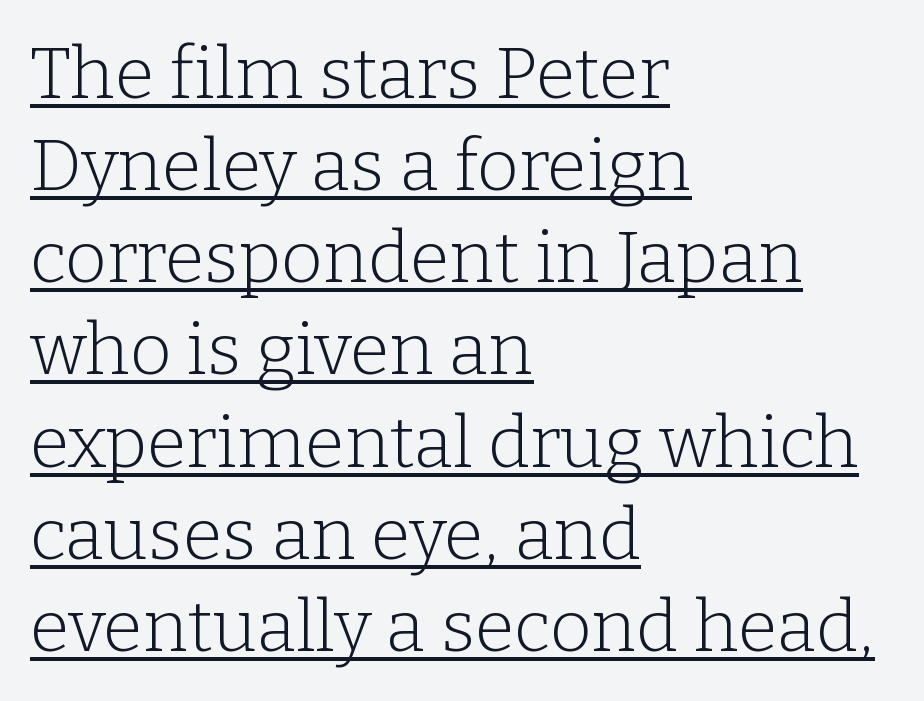
The image shows 72 px light serif type, upright; set left-aligned, normal line spacing (1.28x), normal letter spacing, underlined; low stroke contrast and a medium x-height.
